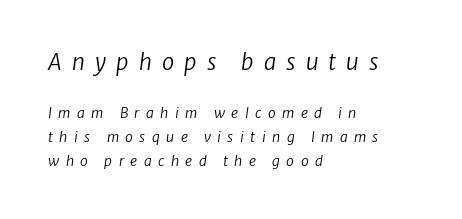
Layout note: lines flush left. Spacing between characters has been opened up far beyond the box default. Heaviness? Minimal to ordinary, like unemphasized prose. Each row of text sits above clean, open space.
